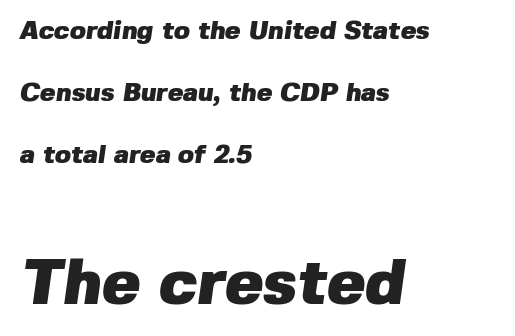
The image shows 64 px heavy sans-serif type; set left-aligned, loose line spacing (2.38x), normal letter spacing, not underlined; the second (bottom) block is 2.46x larger; low stroke contrast and a medium x-height.
